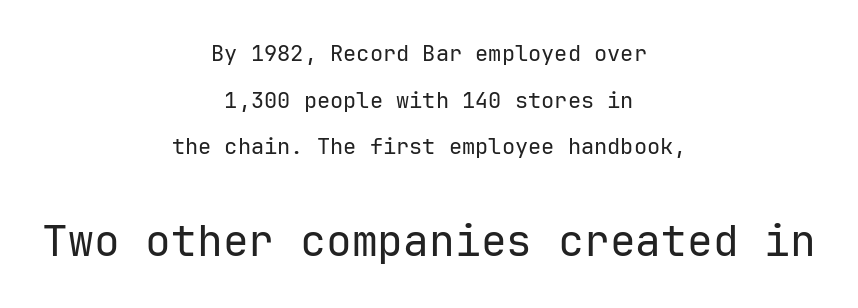
Q: Is the text bold? A: No.
Q: Is the text italic (slanted)? A: No, it is upright.
Q: Is the typeface a serif or a sans-serif typeface? A: Sans-serif.
Q: Is the text underlined? A: No.
Q: How is the paragraph aligned? A: Centered.
Q: Is the spacing between letters normal or unusually wide? A: Normal.
Q: Is the spacing between lines tight, normal or loose? A: Loose.
Q: Which block of text is set in a larger size, the first (top) or the second (bottom)? A: The second (bottom) one.
Q: Width (condensed, normal, or wide)? A: Normal.
Q: Stroke contrast? A: Low.
Q: x-height? A: Medium.
Q: Monospaced? A: Yes.
